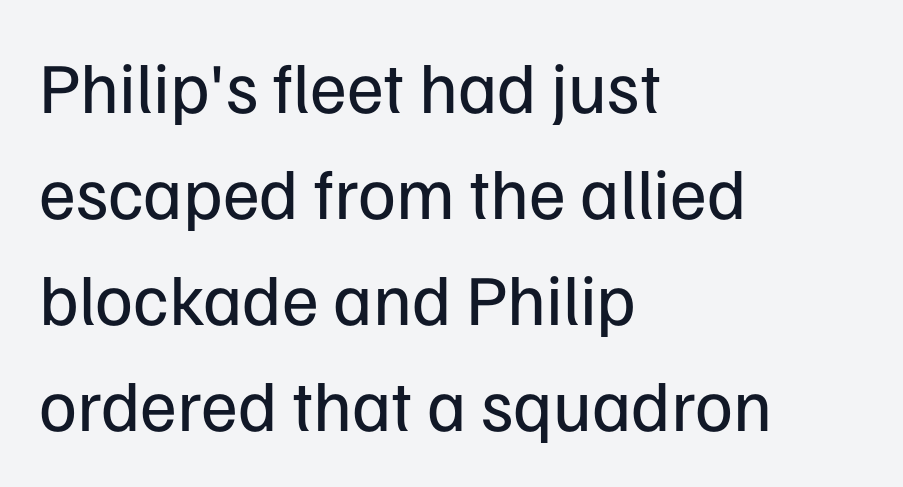
Type without underlining. Character widths vary here, with narrow letters taking less room than wide ones. Reading down the column, the eye jumps a familiar distance to each next line. Nope, no serifs anywhere on these letters. Default kerning and tracking; the words read as compact shapes. It's the straight-up-and-down kind of type.
